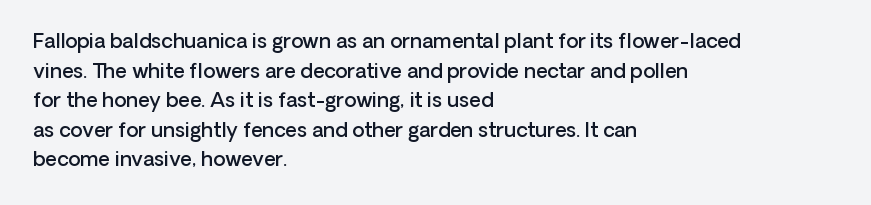
Q: Is the text bold? A: Semi-bold.
Q: Is the text italic (slanted)? A: No, it is upright.
Q: Is the text underlined? A: No.
Q: How is the paragraph aligned? A: Left-aligned.
Q: Is the spacing between letters normal or unusually wide? A: Normal.
Q: Is the spacing between lines tight, normal or loose? A: Normal.
